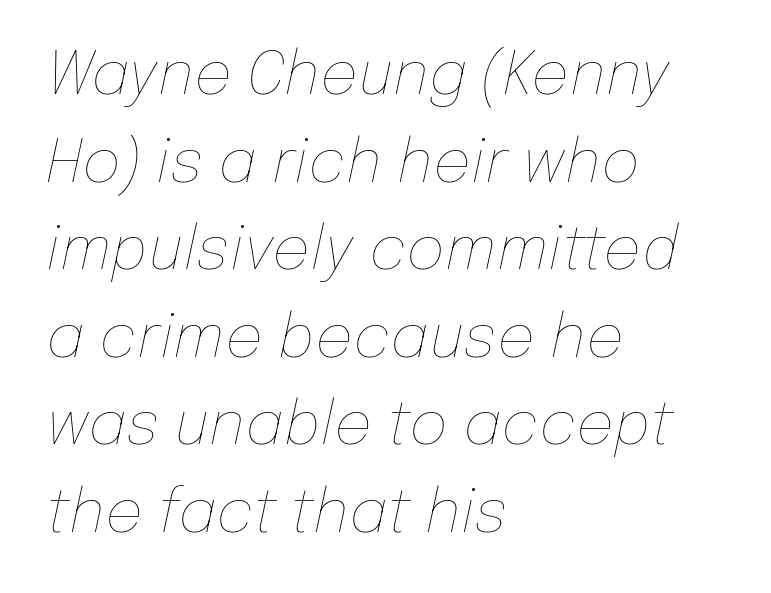
The image shows 60 px thin type, italic (leaning right); set left-aligned, normal line spacing (1.46x), normal letter spacing, not underlined; low stroke contrast and a medium x-height.
